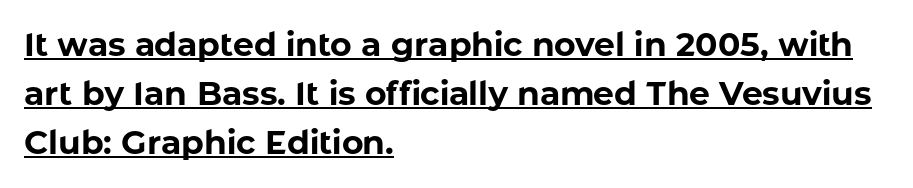
The image shows 33 px bold sans-serif type, upright; set left-aligned, normal line spacing (1.49x), normal letter spacing, underlined; low stroke contrast and a medium x-height.
